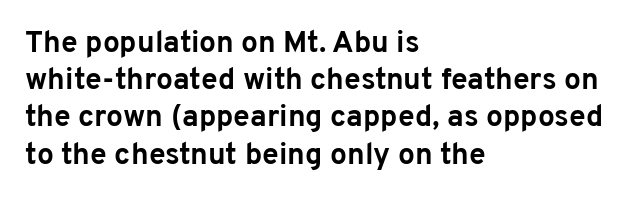
The image shows 30 px bold sans-serif type, upright; set left-aligned, line spacing 1.24x, normal letter spacing, not underlined; low stroke contrast and a medium x-height.
